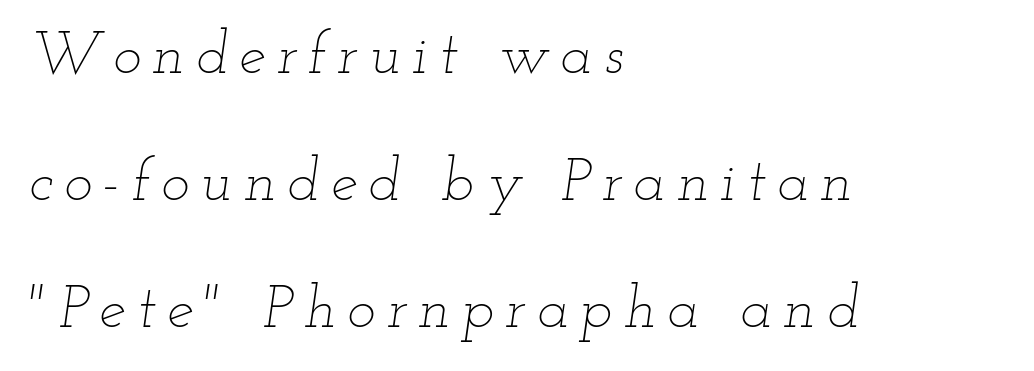
The image shows 60 px thin, wide type, italic (leaning right); set left-aligned, loose line spacing (2.12x), not underlined; low stroke contrast and a small x-height.
